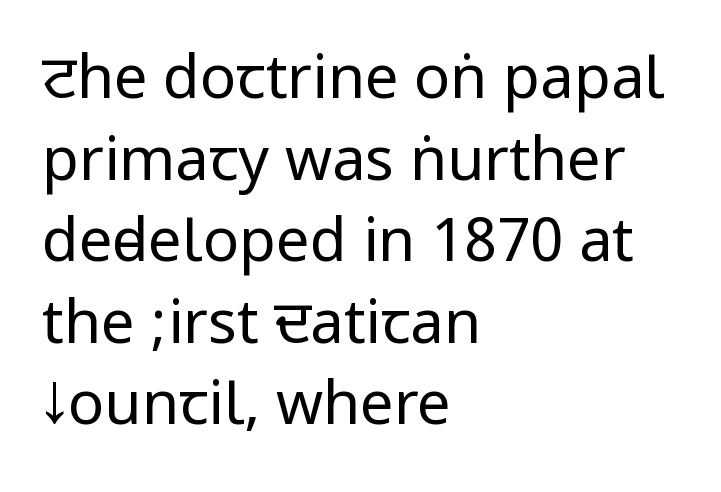
The image shows 60 px regular-weight, condensed sans-serif type, upright; set left-aligned, normal line spacing (1.36x), normal letter spacing, not underlined; low stroke contrast.
